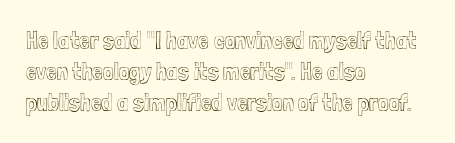
Q: Is the text italic (slanted)? A: No, it is upright.
Q: Is the text underlined? A: No.
Q: How is the paragraph aligned? A: Left-aligned.
Q: Is the spacing between letters normal or unusually wide? A: Normal.
Q: Is the spacing between lines tight, normal or loose? A: Normal.
